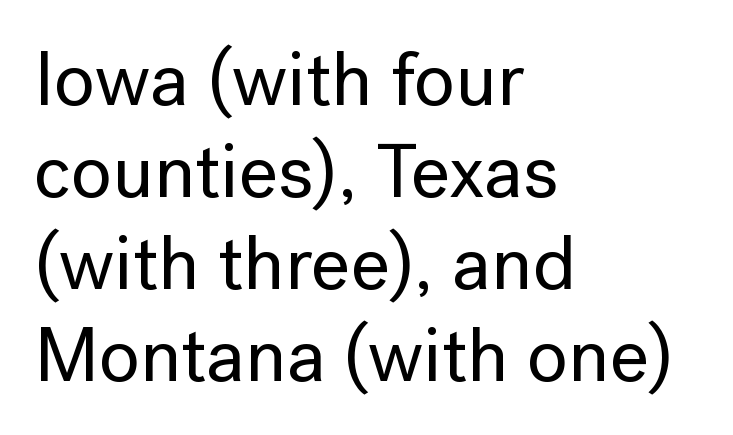
Q: Is the text italic (slanted)? A: No, it is upright.
Q: Is the typeface a serif or a sans-serif typeface? A: Sans-serif.
Q: Is the text underlined? A: No.
Q: How is the paragraph aligned? A: Left-aligned.
Q: Is the spacing between letters normal or unusually wide? A: Normal.
Q: Width (condensed, normal, or wide)? A: Normal.
Q: Stroke contrast? A: Low.
Q: x-height? A: Medium.
Q: Monospaced? A: No.
